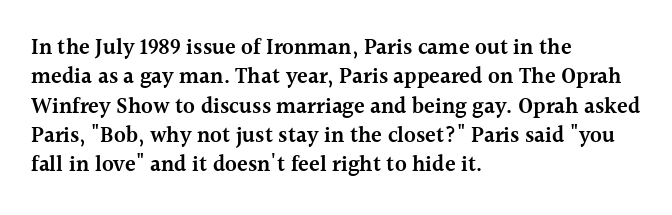
The image shows 22 px text type, upright; set left-aligned, normal line spacing (1.33x), normal letter spacing, not underlined.
